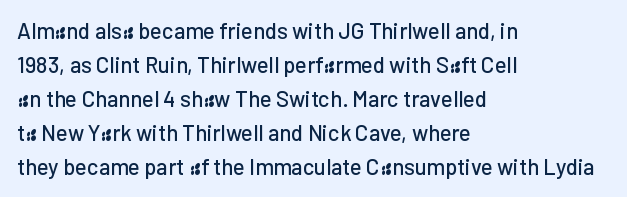
Inter-character spacing is left at the font's built-in metrics. A bare baseline throughout the passage. The typography opts for an upright posture over an oblique one. Casual observation: everything's shoved over to the left.
